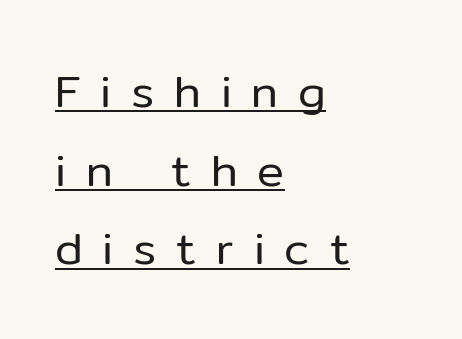
Q: Is the text bold? A: No.
Q: Is the text italic (slanted)? A: No, it is upright.
Q: Is the typeface a serif or a sans-serif typeface? A: Sans-serif.
Q: Is the text underlined? A: Yes.
Q: How is the paragraph aligned? A: Left-aligned.
Q: Is the spacing between letters normal or unusually wide? A: Unusually wide.
Q: Width (condensed, normal, or wide)? A: Normal.
Q: Stroke contrast? A: Low.
Q: x-height? A: Medium.
Q: Monospaced? A: No.
